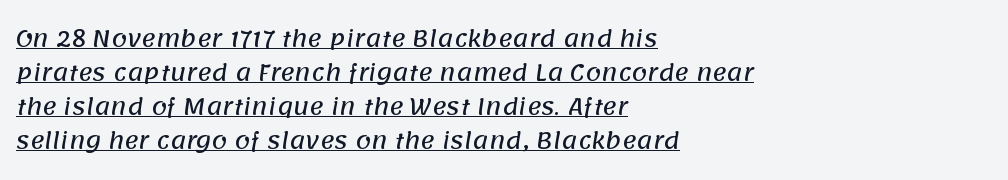
The image shows 22 px text type; set left-aligned, normal line spacing (1.55x), normal letter spacing, underlined.
